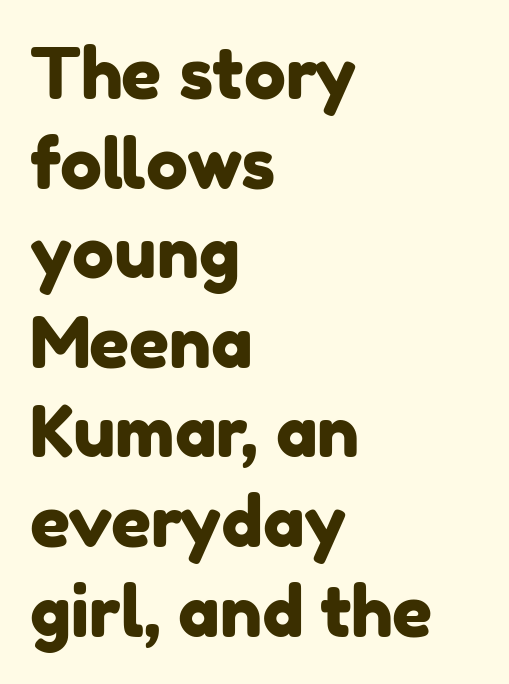
{"serif": "no", "width": "normal", "stroke_contrast": "low", "x_height": "medium", "monospaced": "no", "underline": "no", "align": "left", "line_spacing": "normal", "line_spacing_ratio": 1.28, "letter_spacing": "normal", "letter_spacing_em": 0.0, "glyph_px": 70}
